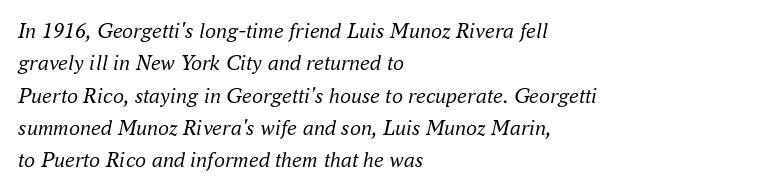
The image shows 22 px text type, italic (leaning right); set left-aligned, normal line spacing (1.47x), normal letter spacing, not underlined.
